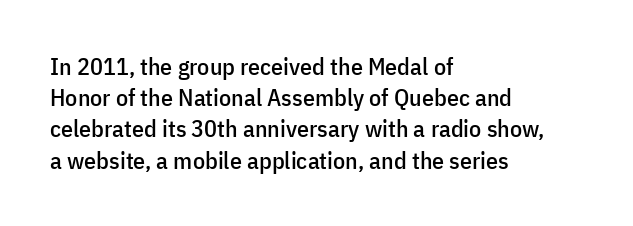
Q: Is the text italic (slanted)? A: No, it is upright.
Q: Is the text underlined? A: No.
Q: How is the paragraph aligned? A: Left-aligned.
Q: Is the spacing between letters normal or unusually wide? A: Normal.
Q: Is the spacing between lines tight, normal or loose? A: Normal.
